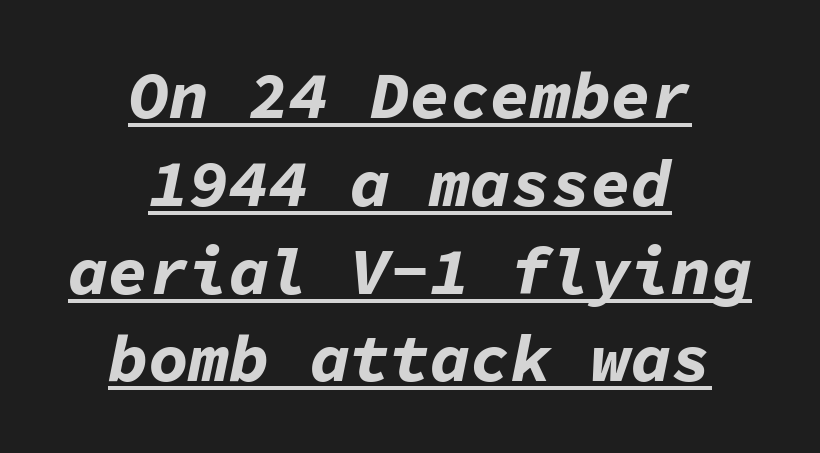
Honestly, the underline is the first thing you notice here. The letters are slanted; this is an italic face. Horizontal bands of white between lines are of average thickness. These lines carry a lot of weight — the face is fully bold.
